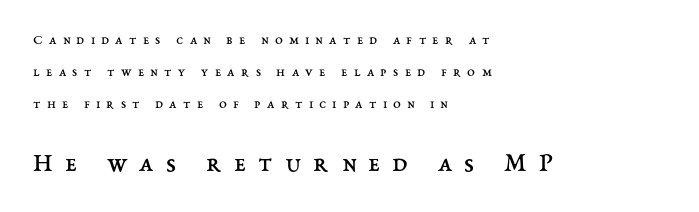
{"italic": "no", "bold": "no", "underline": "no", "align": "left", "line_spacing": "loose", "line_spacing_ratio": 2.29, "letter_spacing": "wide", "letter_spacing_em": 0.45, "larger_block": "second", "size_ratio": 1.93, "glyph_px": 27}
